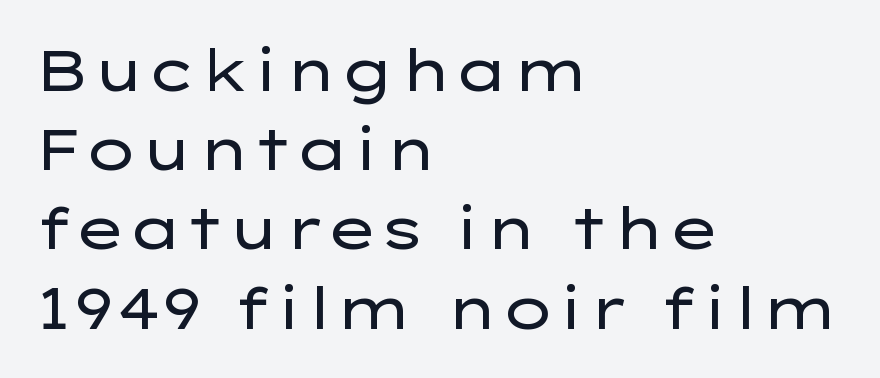
{"serif": "no", "italic": "no", "bold": "no", "weight": "regular", "width": "wide", "stroke_contrast": "low", "x_height": "medium", "monospaced": "no", "underline": "no", "align": "left", "line_spacing": "normal", "line_spacing_ratio": 1.39, "letter_spacing": "normal", "letter_spacing_em": 0.0, "glyph_px": 57}
